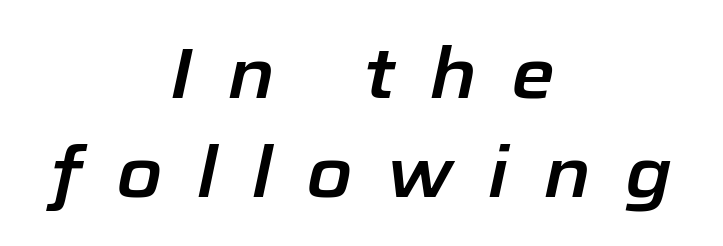
The image shows 71 px text type, italic (leaning right); set centered, normal line spacing (1.39x), unusually wide letter spacing (+0.48 em), not underlined; low stroke contrast and a medium x-height.
